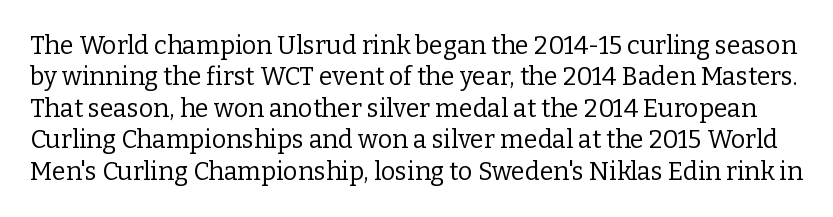
{"italic": "no", "bold": "no", "underline": "no", "line_spacing": "normal", "line_spacing_ratio": 1.26, "letter_spacing": "normal", "letter_spacing_em": 0.0, "glyph_px": 25}
